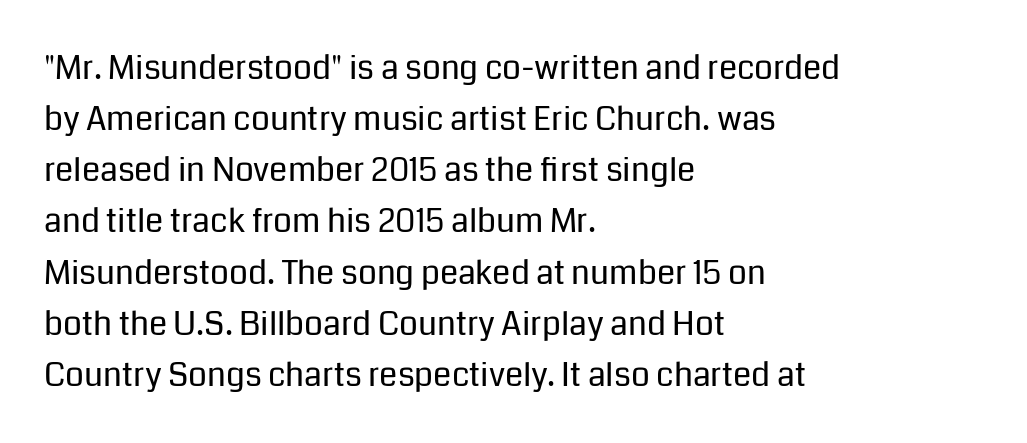
The lines sit at an ordinary, default distance from one another. The strip under each line holds only bare page. The type sits square on the baseline with zero lean. The typeface chosen for these lines omits serifs. The paragraph shown leans on its left margin. You could call the tracking neutral — neither tight nor loose.
